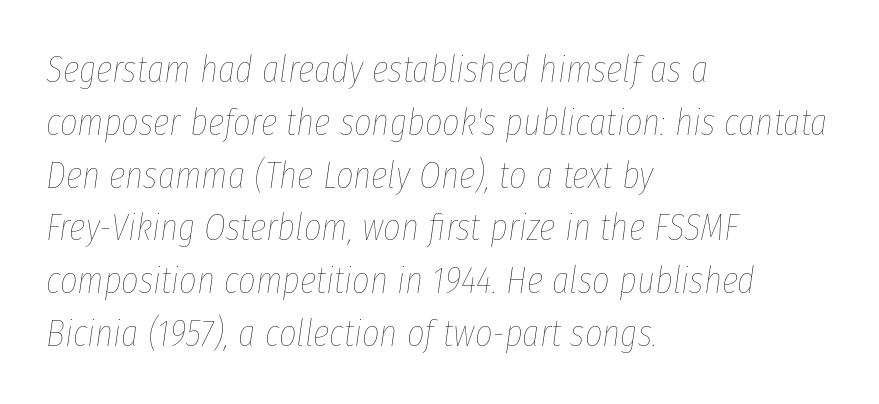
Q: Is the text bold? A: No.
Q: Is the text italic (slanted)? A: Yes, it leans right by about 8 degrees.
Q: Is the text underlined? A: No.
Q: How is the paragraph aligned? A: Left-aligned.
Q: Is the spacing between letters normal or unusually wide? A: Normal.
Q: Is the spacing between lines tight, normal or loose? A: Normal.
Q: Width (condensed, normal, or wide)? A: Condensed.
Q: Stroke contrast? A: Low.
Q: x-height? A: Medium.
Q: Monospaced? A: No.
